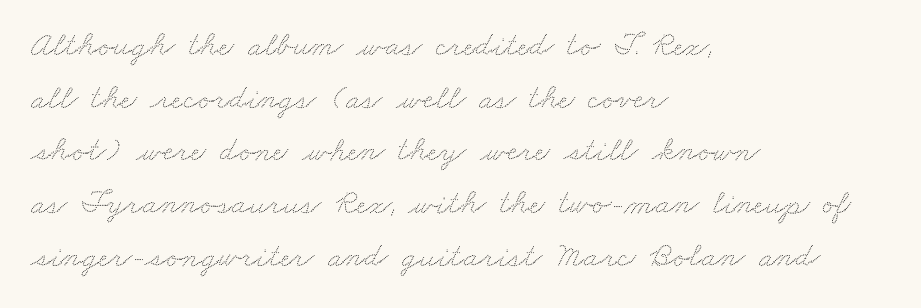
A typesetter would call this leading conventional body-copy spacing. This sample is left-justified, so line endings fall wherever the words run out. Has an underline been added? It has not. Proportional: the letters do not fall into vertical columns. Glyph-to-glyph distance matches everyday printed text.
